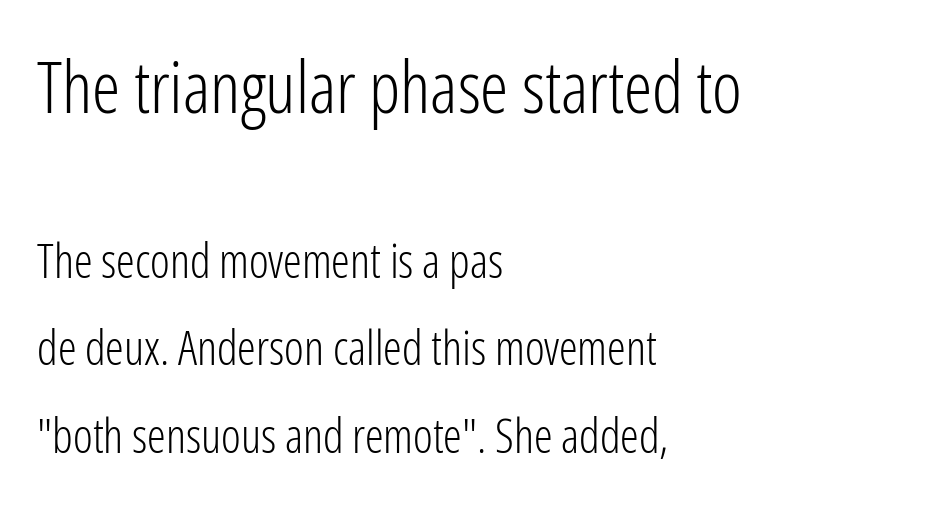
Q: Is the text bold? A: No.
Q: Is the text italic (slanted)? A: No, it is upright.
Q: Is the typeface a serif or a sans-serif typeface? A: Sans-serif.
Q: Is the text underlined? A: No.
Q: How is the paragraph aligned? A: Left-aligned.
Q: Is the spacing between letters normal or unusually wide? A: Normal.
Q: Which block of text is set in a larger size, the first (top) or the second (bottom)? A: The first (top) one.
Q: Width (condensed, normal, or wide)? A: Condensed.
Q: Stroke contrast? A: Low.
Q: x-height? A: Medium.
Q: Monospaced? A: No.
